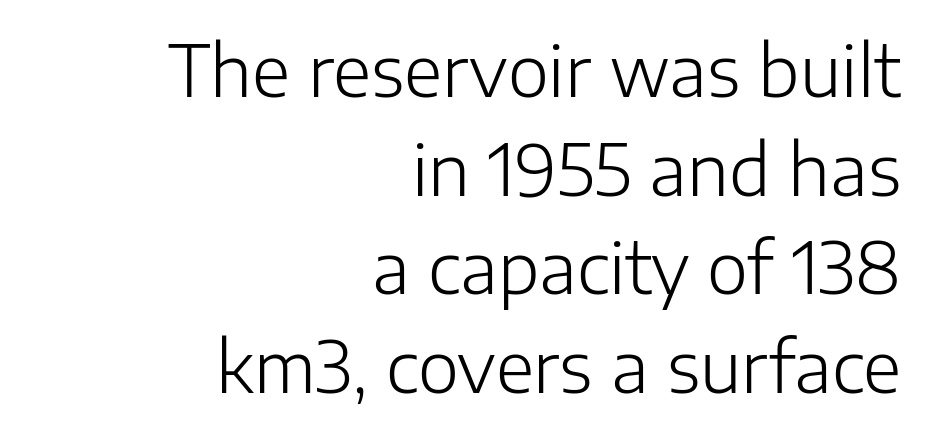
Q: Is the text bold? A: No.
Q: Is the text italic (slanted)? A: No, it is upright.
Q: Is the typeface a serif or a sans-serif typeface? A: Sans-serif.
Q: Is the text underlined? A: No.
Q: How is the paragraph aligned? A: Right-aligned.
Q: Is the spacing between letters normal or unusually wide? A: Normal.
Q: Is the spacing between lines tight, normal or loose? A: Normal.
Q: Width (condensed, normal, or wide)? A: Normal.
Q: Stroke contrast? A: Low.
Q: x-height? A: Medium.
Q: Monospaced? A: No.
